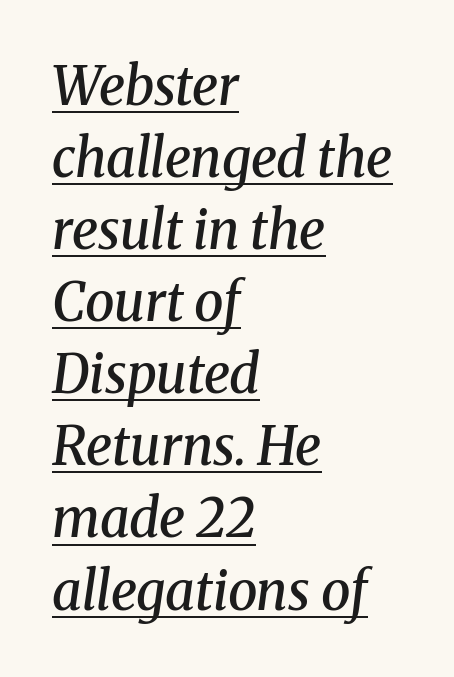
Q: Is the text bold? A: Semi-bold.
Q: Is the text italic (slanted)? A: Yes, it leans right by about 8 degrees.
Q: Is the typeface a serif or a sans-serif typeface? A: Serif.
Q: Is the text underlined? A: Yes.
Q: How is the paragraph aligned? A: Left-aligned.
Q: Is the spacing between letters normal or unusually wide? A: Normal.
Q: Is the spacing between lines tight, normal or loose? A: Normal.
Q: Width (condensed, normal, or wide)? A: Normal.
Q: Stroke contrast? A: Medium.
Q: x-height? A: Medium.
Q: Monospaced? A: No.
